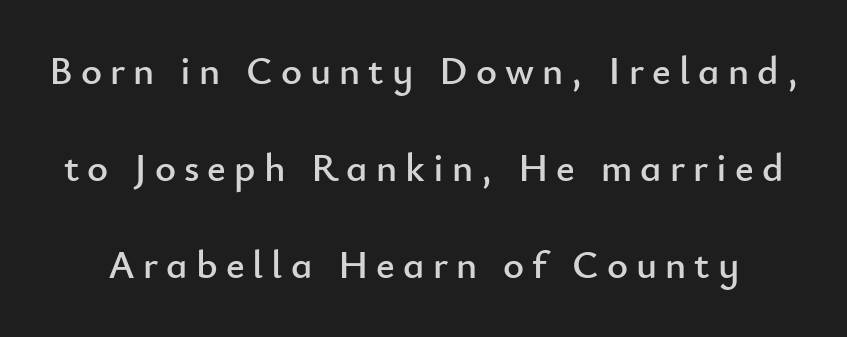
Q: Is the text italic (slanted)? A: No, it is upright.
Q: Is the typeface a serif or a sans-serif typeface? A: Sans-serif.
Q: Is the text underlined? A: No.
Q: Is the spacing between letters normal or unusually wide? A: Unusually wide.
Q: Is the spacing between lines tight, normal or loose? A: Loose.
Q: Width (condensed, normal, or wide)? A: Normal.
Q: Stroke contrast? A: Low.
Q: x-height? A: Small.
Q: Monospaced? A: No.
